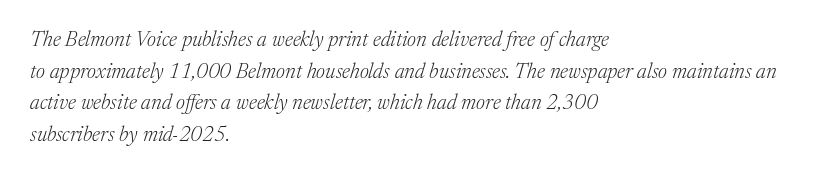
The image shows 21 px text type, italic (leaning right); set left-aligned, normal line spacing (1.51x), normal letter spacing, not underlined.
